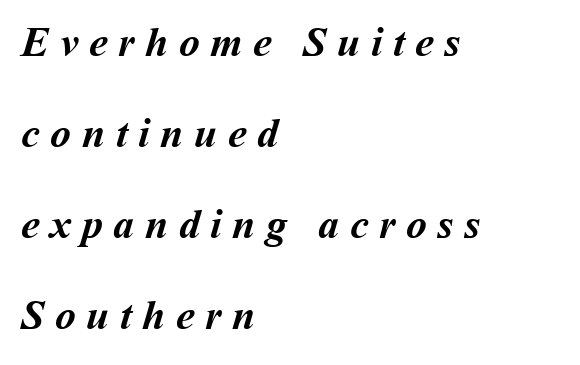
The image shows 42 px semibold type; set left-aligned, loose line spacing (2.17x), unusually wide letter spacing (+0.25 em), not underlined; medium stroke contrast and a medium x-height.
